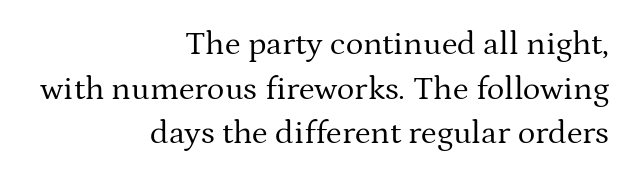
Q: Is the text bold? A: No.
Q: Is the text italic (slanted)? A: No, it is upright.
Q: Is the typeface a serif or a sans-serif typeface? A: Serif.
Q: Is the text underlined? A: No.
Q: How is the paragraph aligned? A: Right-aligned.
Q: Is the spacing between letters normal or unusually wide? A: Normal.
Q: Is the spacing between lines tight, normal or loose? A: Normal.
Q: Width (condensed, normal, or wide)? A: Normal.
Q: Stroke contrast? A: Medium.
Q: x-height? A: Medium.
Q: Monospaced? A: No.
